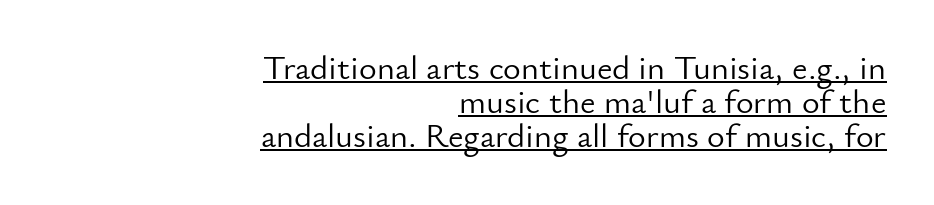
The image shows 34 px light sans-serif type, upright; set right-aligned, tight line spacing (1.0x), normal letter spacing, underlined; low stroke contrast and a small x-height.
